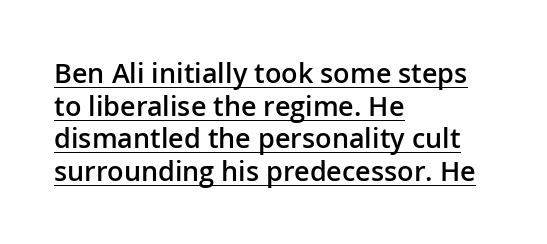
Q: Is the text bold? A: Semi-bold.
Q: Is the text italic (slanted)? A: No, it is upright.
Q: Is the text underlined? A: Yes.
Q: How is the paragraph aligned? A: Left-aligned.
Q: Is the spacing between letters normal or unusually wide? A: Normal.
